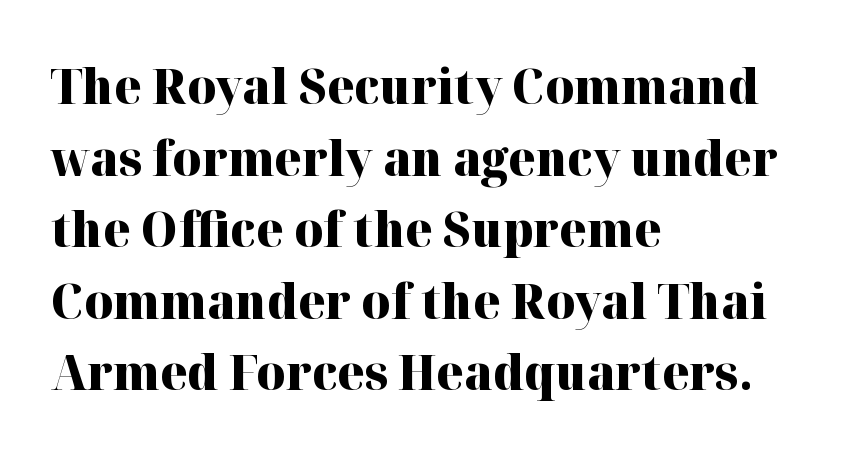
The space beneath each line is pristine and unruled. Regular leading. The lines are quadded left. This is heavy type, rendered in bold.
